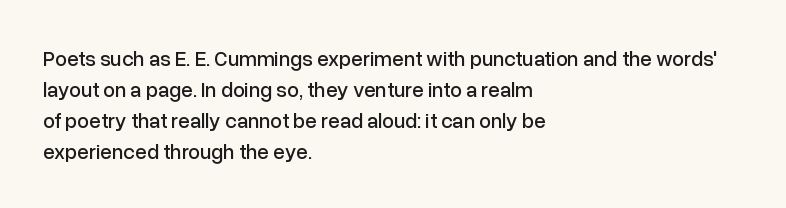
The image shows 21 px text type, upright; set left-aligned, normal line spacing (1.47x), normal letter spacing, not underlined.
